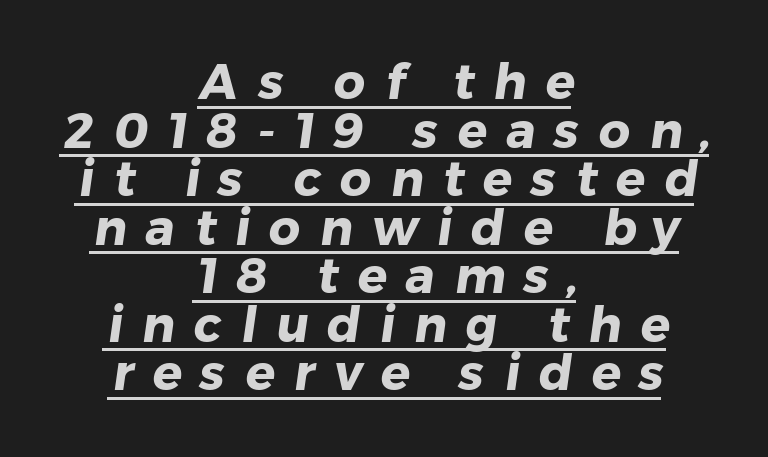
The image shows 49 px heavy sans-serif type; set centered, tight line spacing (0.99x), unusually wide letter spacing (+0.39 em), underlined; low stroke contrast and a medium x-height.
